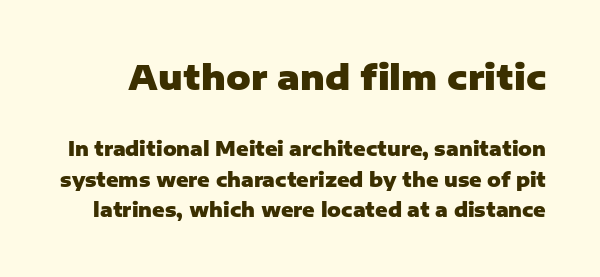
{"serif": "no", "italic": "no", "bold": "yes", "weight": "heavy", "width": "normal", "stroke_contrast": "low", "x_height": "medium", "monospaced": "no", "underline": "no", "line_spacing": "normal", "line_spacing_ratio": 1.61, "letter_spacing": "normal", "letter_spacing_em": 0.0, "larger_block": "first", "size_ratio": 1.79, "glyph_px": 34}
